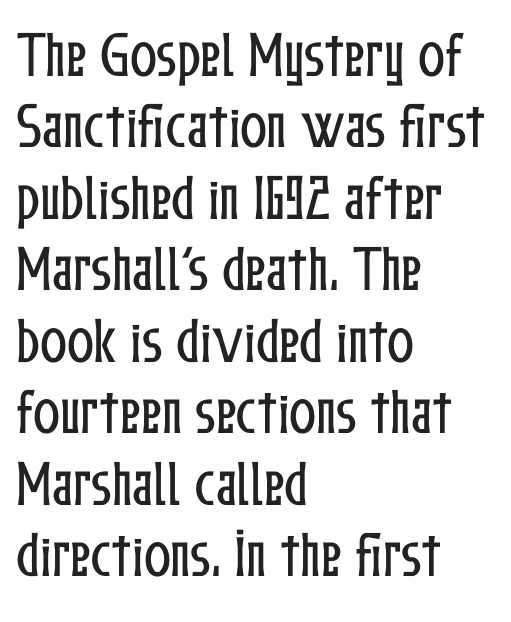
Q: Is the text italic (slanted)? A: No, it is upright.
Q: Is the text underlined? A: No.
Q: How is the paragraph aligned? A: Left-aligned.
Q: Is the spacing between letters normal or unusually wide? A: Normal.
Q: Is the spacing between lines tight, normal or loose? A: Normal.
Q: Width (condensed, normal, or wide)? A: Condensed.
Q: Stroke contrast? A: Low.
Q: x-height? A: Medium.
Q: Monospaced? A: No.
